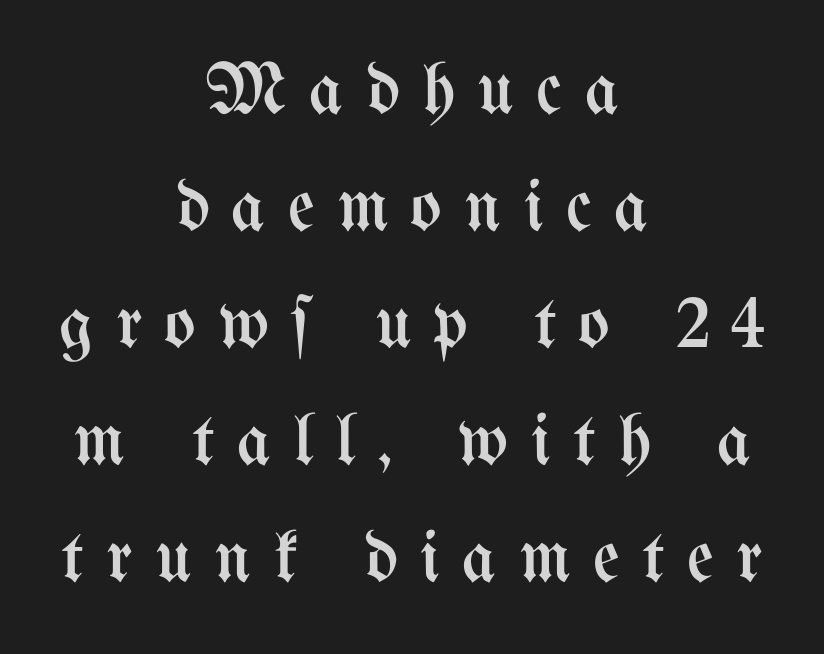
The image shows 74 px regular-weight, condensed type, upright; set centered, normal line spacing (1.58x), unusually wide letter spacing (+0.3 em), not underlined; medium stroke contrast and a medium x-height.
